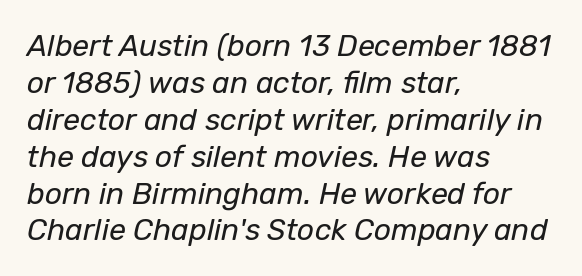
{"italic": "yes", "lean": "right", "slant_degrees": 12, "bold": "no", "weight": "regular", "width": "normal", "stroke_contrast": "low", "x_height": "medium", "monospaced": "no", "underline": "no", "align": "left", "line_spacing_ratio": 1.23, "letter_spacing": "normal", "letter_spacing_em": 0.0, "glyph_px": 30}
